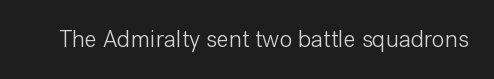
{"italic": "no", "bold": "no", "underline": "no", "letter_spacing": "normal", "letter_spacing_em": 0.0, "glyph_px": 24}
